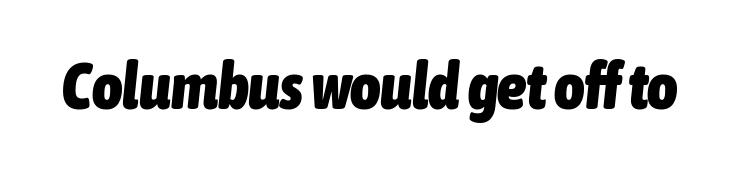
{"italic": "yes", "lean": "right", "slant_degrees": 6, "bold": "yes", "weight": "heavy", "width": "condensed", "stroke_contrast": "low", "x_height": "medium", "monospaced": "no", "underline": "no", "letter_spacing": "normal", "letter_spacing_em": 0.0, "glyph_px": 65}
